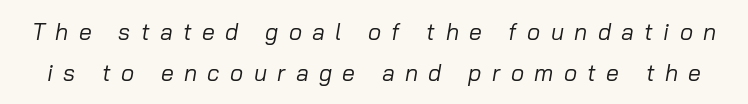
Caption: expanded tracking, letters set apart. The passage shown is not underscored anywhere. You can tell it's italic because the verticals aren't actually vertical. Stem width sits at or under what a default text font uses.
